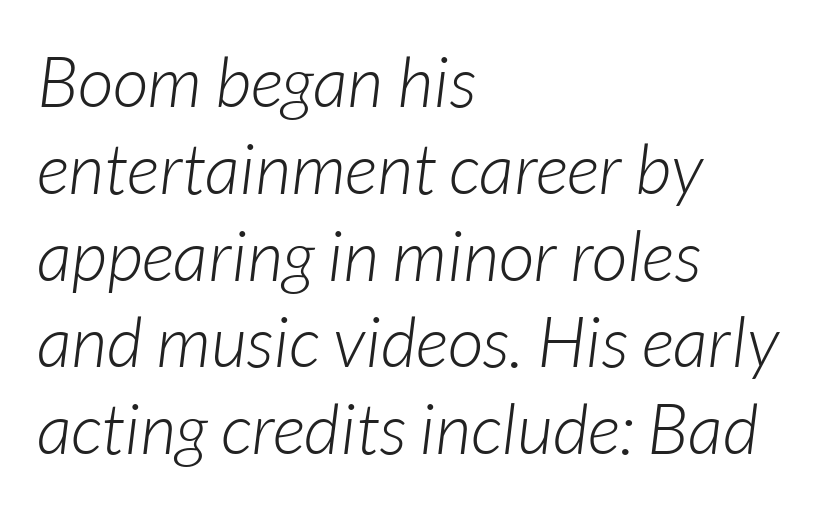
{"italic": "yes", "lean": "right", "slant_degrees": 7, "bold": "no", "weight": "light", "width": "normal", "stroke_contrast": "low", "x_height": "medium", "monospaced": "no", "underline": "no", "align": "left", "line_spacing_ratio": 1.24, "letter_spacing": "normal", "letter_spacing_em": 0.0, "glyph_px": 70}
